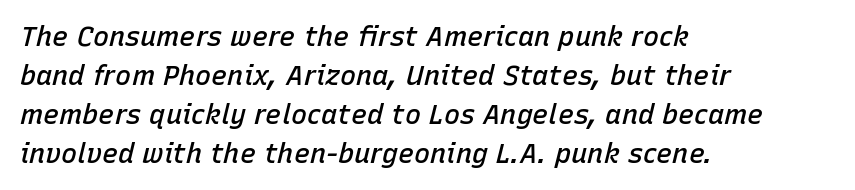
The image shows 27 px text type, italic (leaning right); set left-aligned, normal line spacing (1.44x), normal letter spacing, not underlined.
